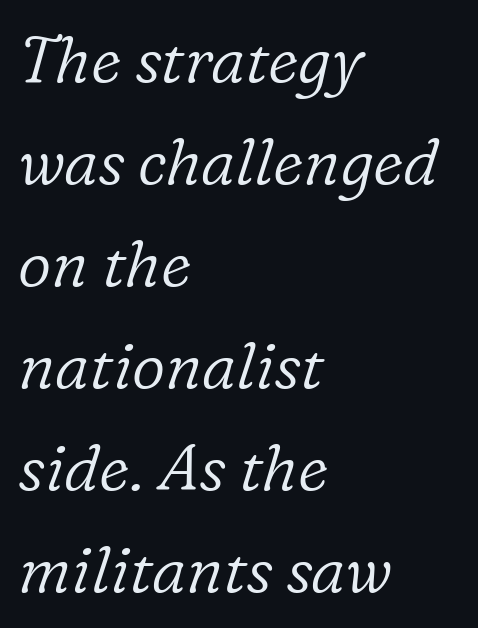
Q: Is the text bold? A: No.
Q: Is the text italic (slanted)? A: Yes, it leans right by about 16 degrees.
Q: Is the typeface a serif or a sans-serif typeface? A: Serif.
Q: Is the text underlined? A: No.
Q: How is the paragraph aligned? A: Left-aligned.
Q: Is the spacing between letters normal or unusually wide? A: Normal.
Q: Is the spacing between lines tight, normal or loose? A: Normal.
Q: Width (condensed, normal, or wide)? A: Normal.
Q: Stroke contrast? A: Low.
Q: x-height? A: Medium.
Q: Monospaced? A: No.
